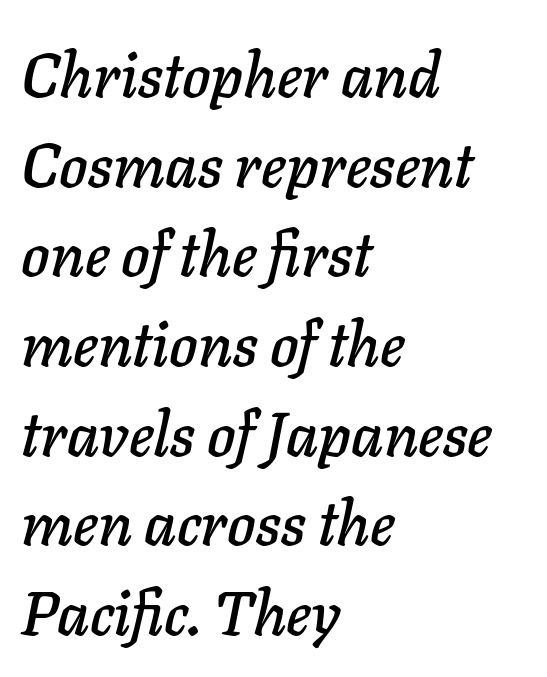
The image shows 61 px text type, italic (leaning right); set left-aligned, normal line spacing (1.47x), normal letter spacing, not underlined; low stroke contrast and a medium x-height.
